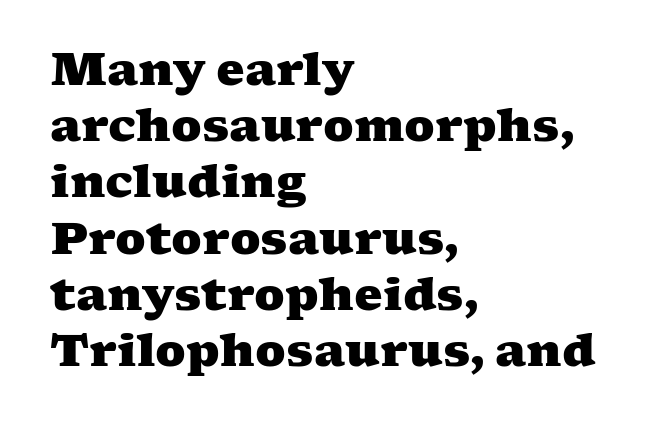
The image shows 45 px heavy, wide serif type; set left-aligned, normal line spacing (1.25x), normal letter spacing, not underlined; medium stroke contrast and a medium x-height.
